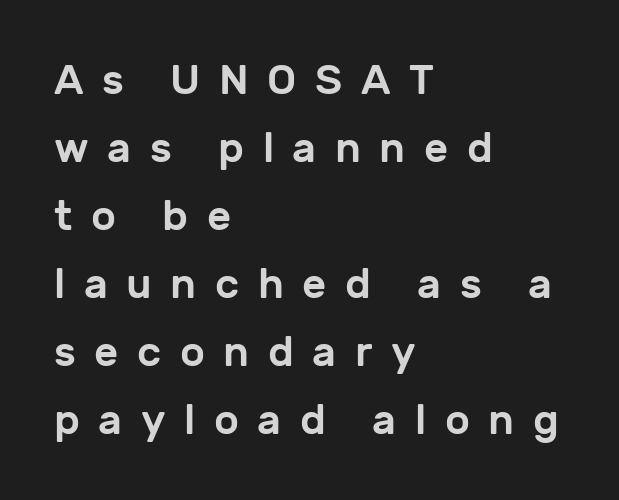
The image shows 42 px sans-serif type, upright; set left-aligned, normal line spacing (1.62x), unusually wide letter spacing (+0.44 em), not underlined; low stroke contrast and a medium x-height.
